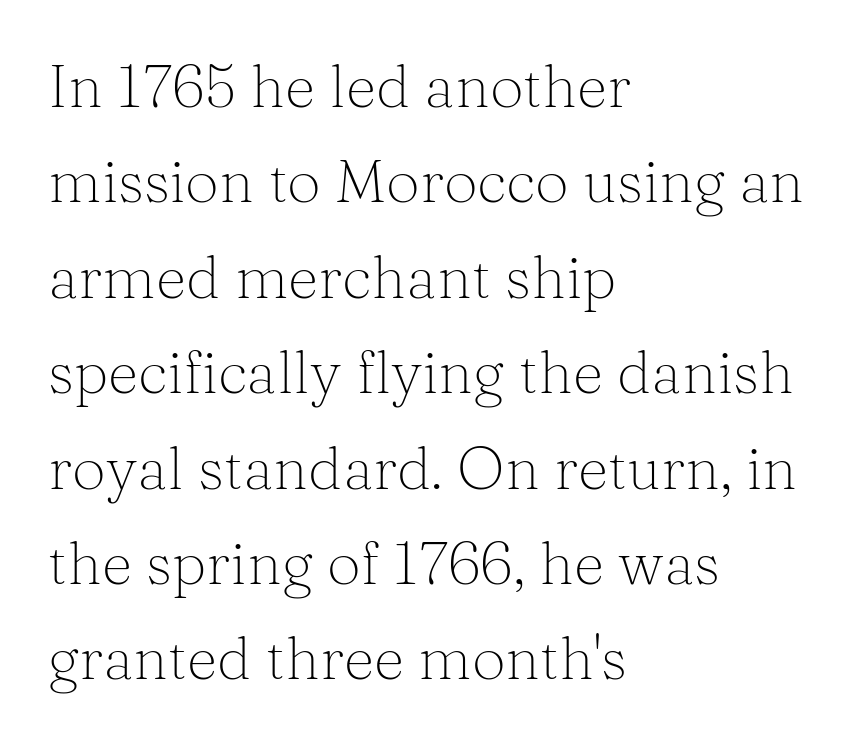
{"serif": "yes", "italic": "no", "bold": "no", "weight": "light", "width": "normal", "stroke_contrast": "medium", "x_height": "medium", "monospaced": "no", "underline": "no", "align": "left", "line_spacing": "normal", "line_spacing_ratio": 1.59, "letter_spacing": "normal", "letter_spacing_em": 0.0, "glyph_px": 60}
